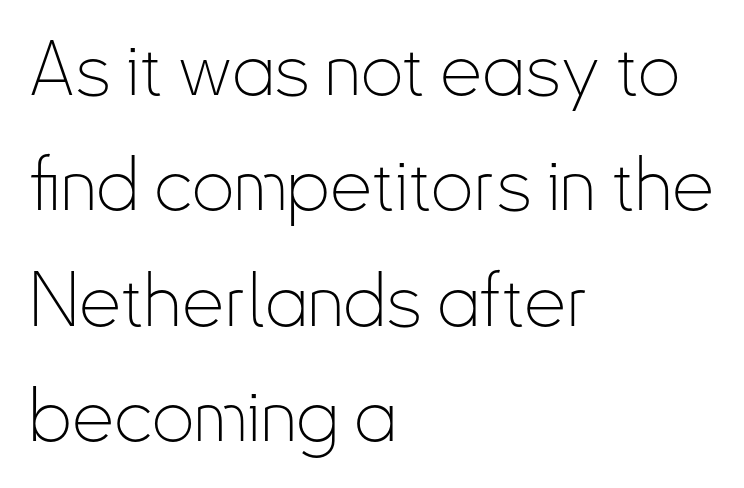
{"serif": "no", "italic": "no", "bold": "no", "weight": "thin", "width": "condensed", "stroke_contrast": "low", "x_height": "small", "monospaced": "no", "underline": "no", "align": "left", "line_spacing": "normal", "line_spacing_ratio": 1.54, "letter_spacing": "normal", "letter_spacing_em": 0.0, "glyph_px": 75}
